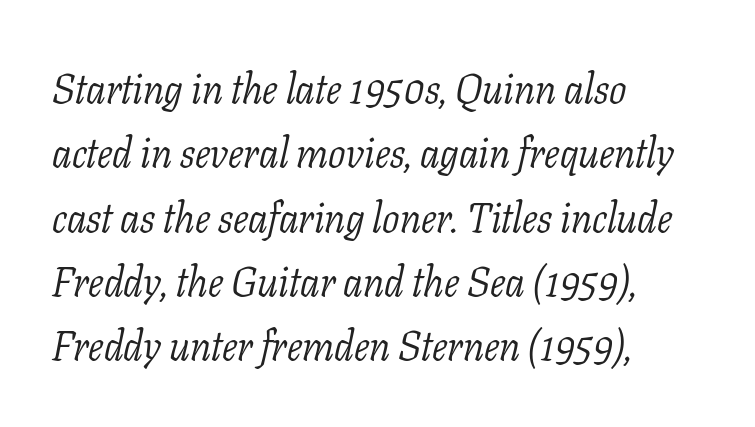
Q: Is the text bold? A: No.
Q: Is the text italic (slanted)? A: Yes, it leans right by about 11 degrees.
Q: Is the typeface a serif or a sans-serif typeface? A: Serif.
Q: Is the text underlined? A: No.
Q: How is the paragraph aligned? A: Left-aligned.
Q: Is the spacing between letters normal or unusually wide? A: Normal.
Q: Is the spacing between lines tight, normal or loose? A: Normal.
Q: Width (condensed, normal, or wide)? A: Normal.
Q: Stroke contrast? A: Low.
Q: x-height? A: Medium.
Q: Monospaced? A: No.
